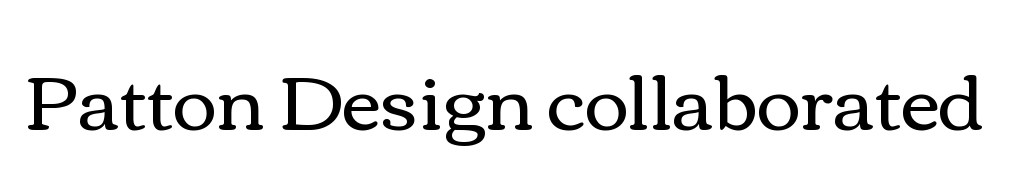
Compared with typical body copy, the letter spacing here is the same. You could not count columns in this text — the font is proportionally spaced. Underline: absent. Posture: straight, roman, zero tilt. The weight would be labelled regular, book, light, or lighter still.
